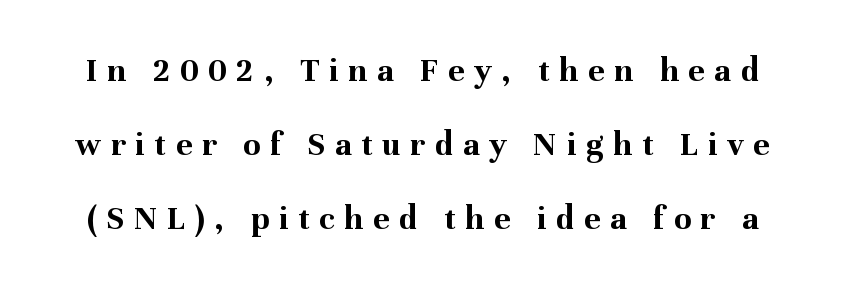
{"serif": "yes", "italic": "no", "bold": "yes", "weight": "bold", "width": "normal", "stroke_contrast": "medium", "x_height": "medium", "monospaced": "no", "underline": "no", "line_spacing": "loose", "line_spacing_ratio": 2.11, "letter_spacing": "wide", "letter_spacing_em": 0.28, "glyph_px": 35}
